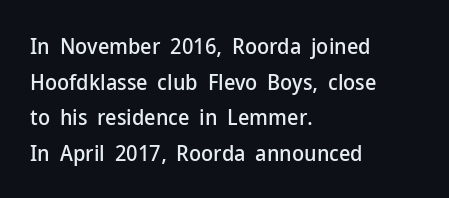
The tracking reads as untouched default to a designer's eye. Each line starts at the same left margin while the right side varies. The leading is moderate, giving the passage an even texture. This is the regular roman posture of the typeface.
